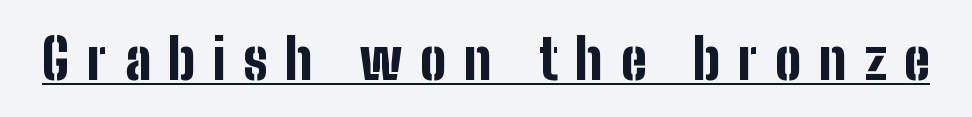
{"serif": "no", "italic": "no", "bold": "yes", "weight": "bold", "width": "condensed", "stroke_contrast": "low", "x_height": "medium", "monospaced": "no", "underline": "yes", "letter_spacing": "wide", "letter_spacing_em": 0.32, "glyph_px": 55}
